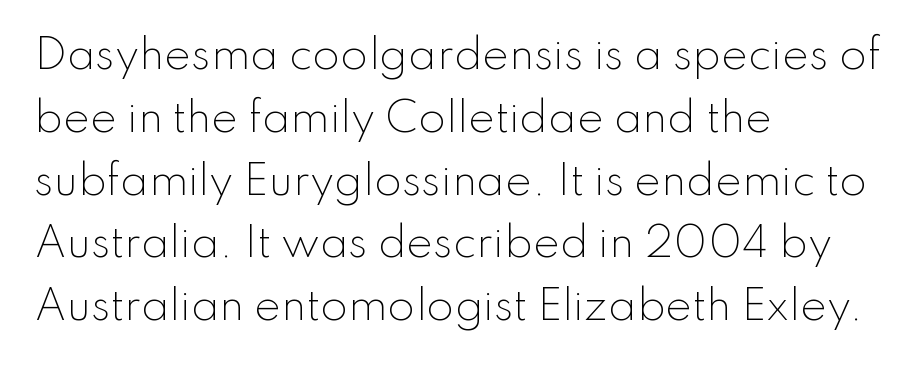
{"serif": "no", "italic": "no", "bold": "no", "weight": "light", "width": "normal", "stroke_contrast": "low", "x_height": "small", "monospaced": "no", "underline": "no", "align": "left", "line_spacing": "normal", "line_spacing_ratio": 1.57, "letter_spacing": "normal", "letter_spacing_em": 0.0, "glyph_px": 40}
